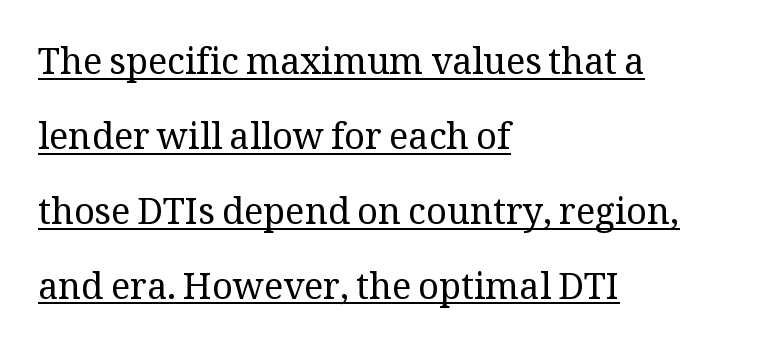
{"serif": "yes", "italic": "no", "bold": "no", "weight": "regular", "width": "normal", "stroke_contrast": "medium", "x_height": "medium", "monospaced": "no", "underline": "yes", "align": "left", "line_spacing": "loose", "line_spacing_ratio": 2.08, "letter_spacing": "normal", "letter_spacing_em": 0.0, "glyph_px": 36}
